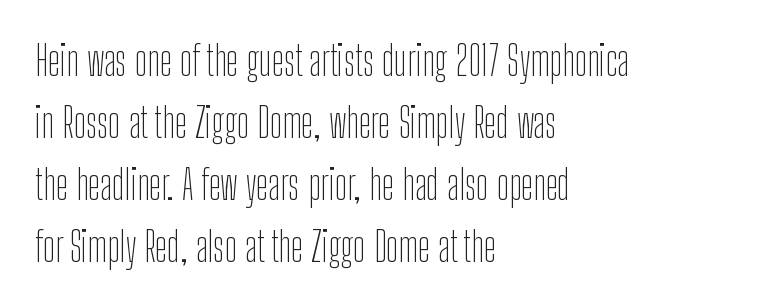
{"serif": "no", "italic": "no", "bold": "no", "weight": "thin", "width": "condensed", "stroke_contrast": "low", "x_height": "medium", "monospaced": "no", "underline": "no", "align": "left", "line_spacing": "normal", "line_spacing_ratio": 1.51, "letter_spacing": "normal", "letter_spacing_em": 0.0, "glyph_px": 41}
